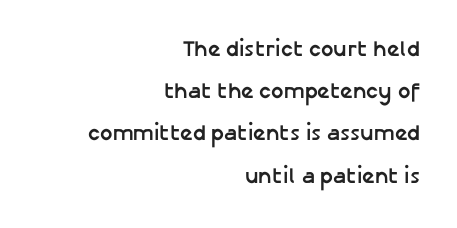
The image shows 22 px bold type, upright; set right-aligned, loose line spacing (1.92x), normal letter spacing, not underlined.
